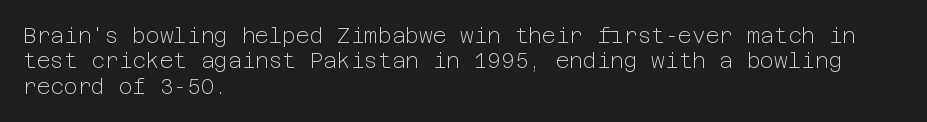
A bare baseline throughout the passage. Line beginnings align vertically; line endings do not. This sample uses plain, unmodified letter spacing. Posture: straight, roman, zero tilt. Is this a heavy cut? Hardly; it is regular or lighter.
